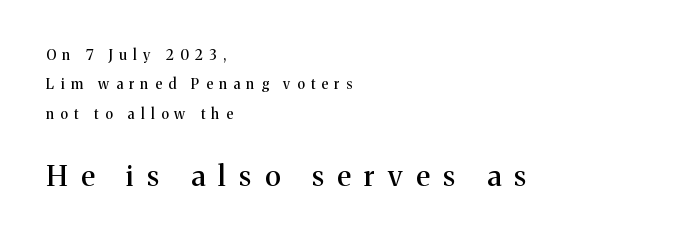
Q: Is the text italic (slanted)? A: No, it is upright.
Q: Is the typeface a serif or a sans-serif typeface? A: Serif.
Q: Is the text underlined? A: No.
Q: How is the paragraph aligned? A: Left-aligned.
Q: Is the spacing between letters normal or unusually wide? A: Unusually wide.
Q: Is the spacing between lines tight, normal or loose? A: Loose.
Q: Which block of text is set in a larger size, the first (top) or the second (bottom)? A: The second (bottom) one.
Q: Width (condensed, normal, or wide)? A: Normal.
Q: Stroke contrast? A: Medium.
Q: x-height? A: Medium.
Q: Monospaced? A: No.
